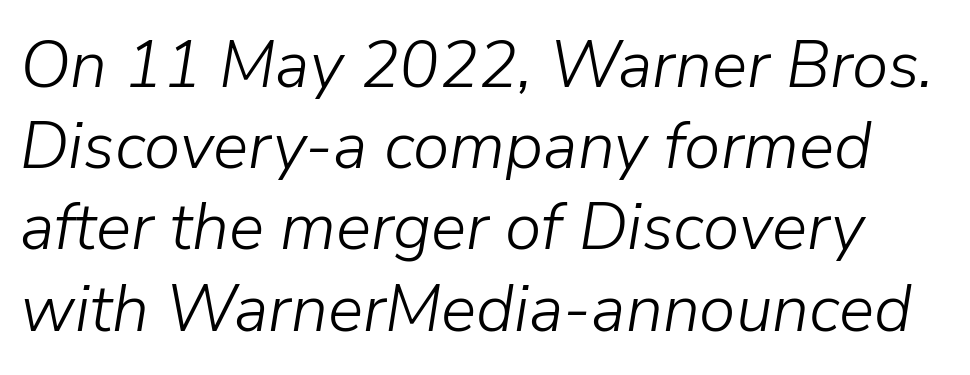
Only glyphs here, with clear space below each row. Looking at the ascenders, they clearly lean. Think of a printed novel: that variable character pitch is what you see here. Nothing heavy about these letters — not bold at all. Compared with typical body copy, the letter spacing here is the same.
